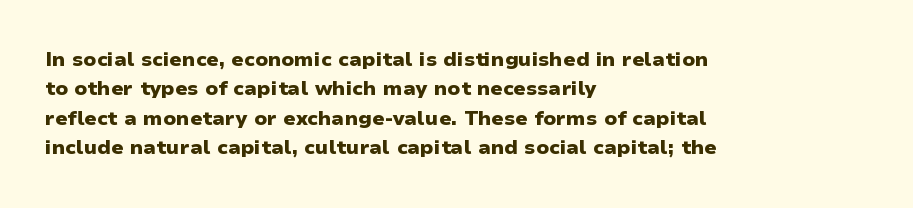
Q: Is the text bold? A: Yes.
Q: Is the text italic (slanted)? A: No, it is upright.
Q: Is the text underlined? A: No.
Q: How is the paragraph aligned? A: Left-aligned.
Q: Is the spacing between letters normal or unusually wide? A: Normal.
Q: Is the spacing between lines tight, normal or loose? A: Normal.
